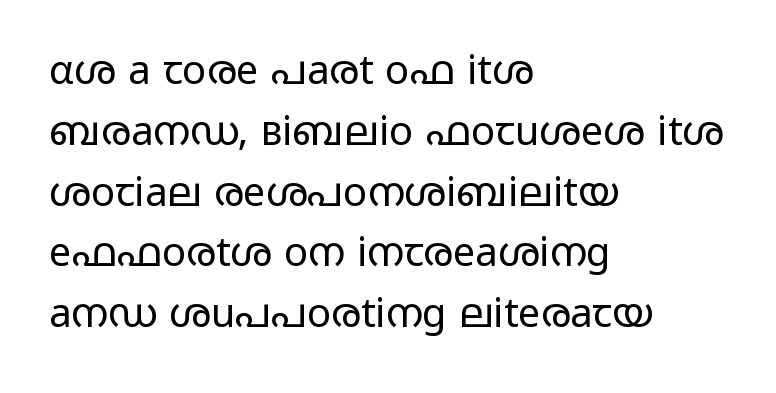
{"serif": "no", "italic": "no", "bold": "no", "weight": "regular", "width": "wide", "stroke_contrast": "low", "x_height": "medium", "monospaced": "no", "underline": "no", "align": "left", "line_spacing": "normal", "line_spacing_ratio": 1.52, "letter_spacing": "normal", "letter_spacing_em": 0.0, "glyph_px": 40}
